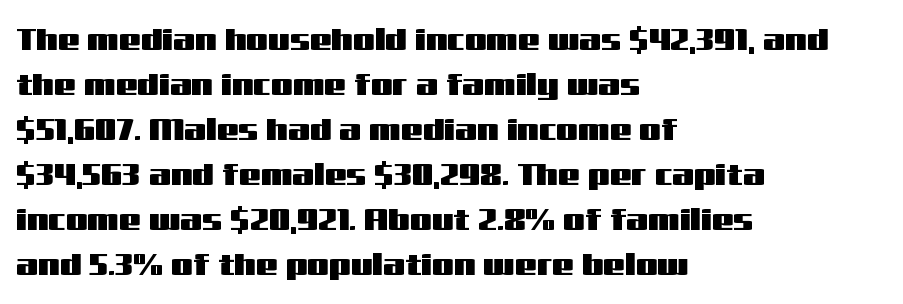
Q: Is the text italic (slanted)? A: No, it is upright.
Q: Is the typeface a serif or a sans-serif typeface? A: Sans-serif.
Q: Is the text underlined? A: No.
Q: How is the paragraph aligned? A: Left-aligned.
Q: Is the spacing between letters normal or unusually wide? A: Normal.
Q: Is the spacing between lines tight, normal or loose? A: Normal.
Q: Width (condensed, normal, or wide)? A: Wide.
Q: Stroke contrast? A: Medium.
Q: x-height? A: Medium.
Q: Monospaced? A: No.
